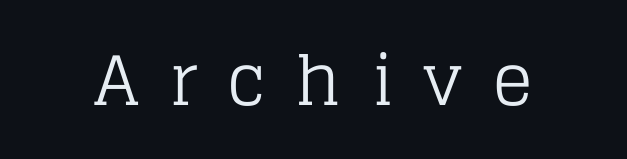
Q: Is the text bold? A: No.
Q: Is the text italic (slanted)? A: No, it is upright.
Q: Is the typeface a serif or a sans-serif typeface? A: Serif.
Q: Is the text underlined? A: No.
Q: How is the paragraph aligned? A: Centered.
Q: Is the spacing between letters normal or unusually wide? A: Unusually wide.
Q: Width (condensed, normal, or wide)? A: Normal.
Q: Stroke contrast? A: Low.
Q: x-height? A: Large.
Q: Monospaced? A: No.
